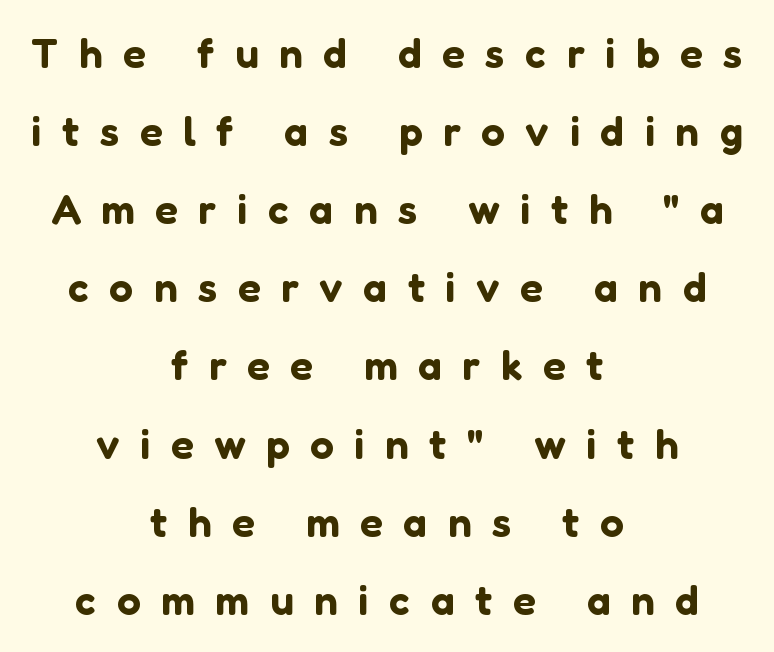
Q: Is the text italic (slanted)? A: No, it is upright.
Q: Is the typeface a serif or a sans-serif typeface? A: Sans-serif.
Q: Is the text underlined? A: No.
Q: How is the paragraph aligned? A: Centered.
Q: Is the spacing between letters normal or unusually wide? A: Unusually wide.
Q: Width (condensed, normal, or wide)? A: Normal.
Q: Stroke contrast? A: Low.
Q: x-height? A: Medium.
Q: Monospaced? A: No.
